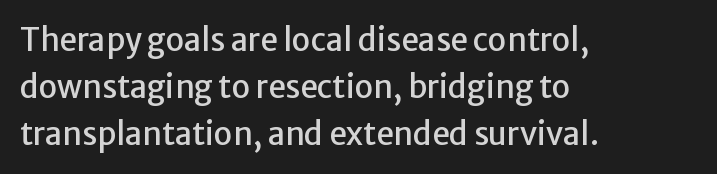
{"serif": "no", "italic": "no", "width": "normal", "stroke_contrast": "low", "x_height": "medium", "monospaced": "no", "underline": "no", "align": "left", "line_spacing": "normal", "line_spacing_ratio": 1.51, "letter_spacing": "normal", "letter_spacing_em": 0.0, "glyph_px": 31}
